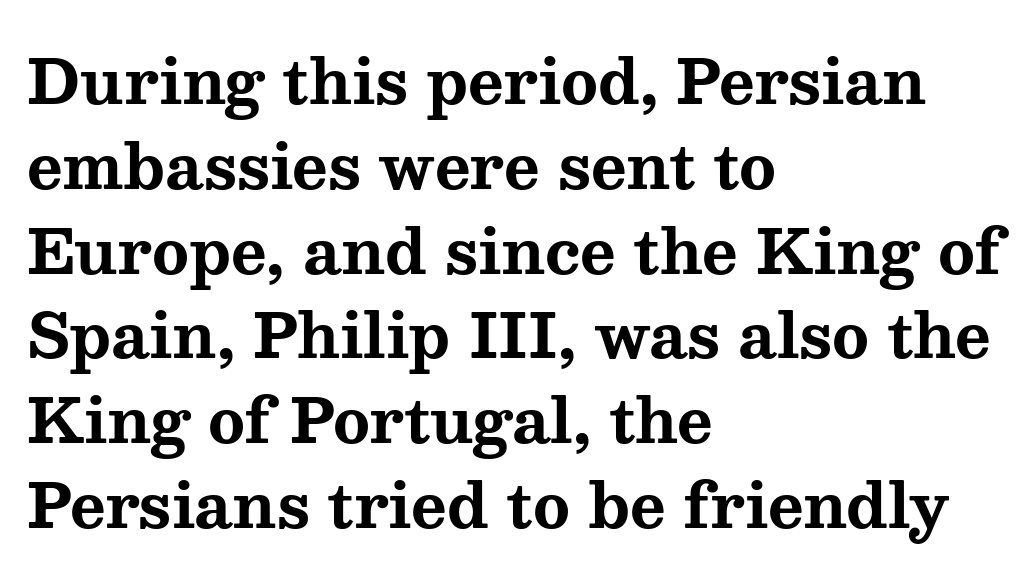
{"serif": "yes", "italic": "no", "bold": "yes", "weight": "bold", "width": "wide", "stroke_contrast": "medium", "x_height": "medium", "monospaced": "no", "underline": "no", "align": "left", "line_spacing": "normal", "line_spacing_ratio": 1.39, "letter_spacing": "normal", "letter_spacing_em": 0.0, "glyph_px": 61}
